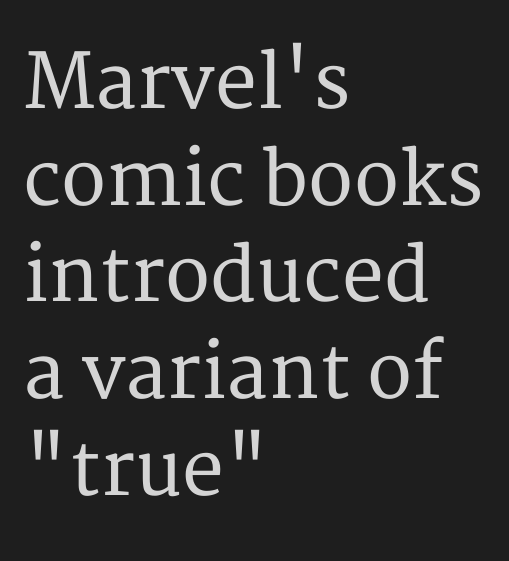
The image shows 75 px serif type, upright; set left-aligned, normal line spacing (1.29x), normal letter spacing, not underlined; medium stroke contrast and a medium x-height.
